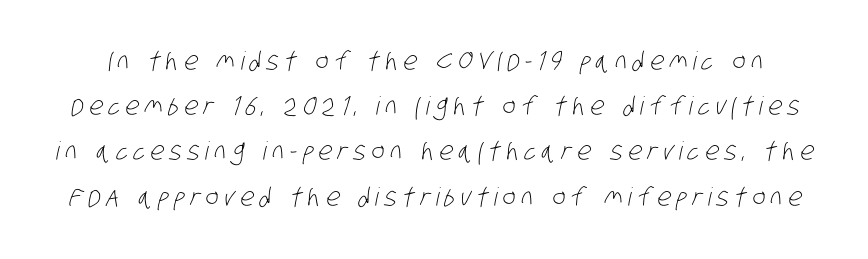
{"bold": "no", "underline": "no", "line_spacing_ratio": 1.81, "letter_spacing": "wide", "letter_spacing_em": 0.22, "glyph_px": 25}
